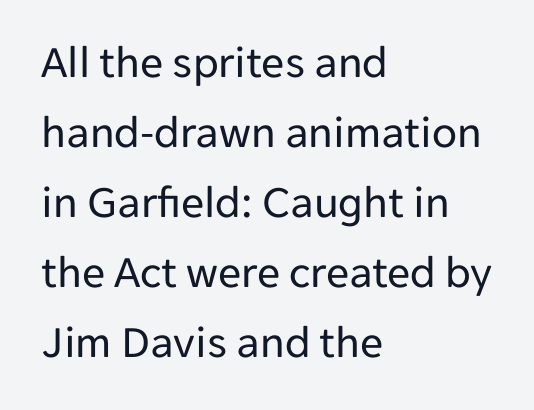
Q: Is the text bold? A: No.
Q: Is the text italic (slanted)? A: No, it is upright.
Q: Is the typeface a serif or a sans-serif typeface? A: Sans-serif.
Q: Is the text underlined? A: No.
Q: How is the paragraph aligned? A: Left-aligned.
Q: Is the spacing between letters normal or unusually wide? A: Normal.
Q: Is the spacing between lines tight, normal or loose? A: Normal.
Q: Width (condensed, normal, or wide)? A: Normal.
Q: Stroke contrast? A: Low.
Q: x-height? A: Medium.
Q: Monospaced? A: No.
